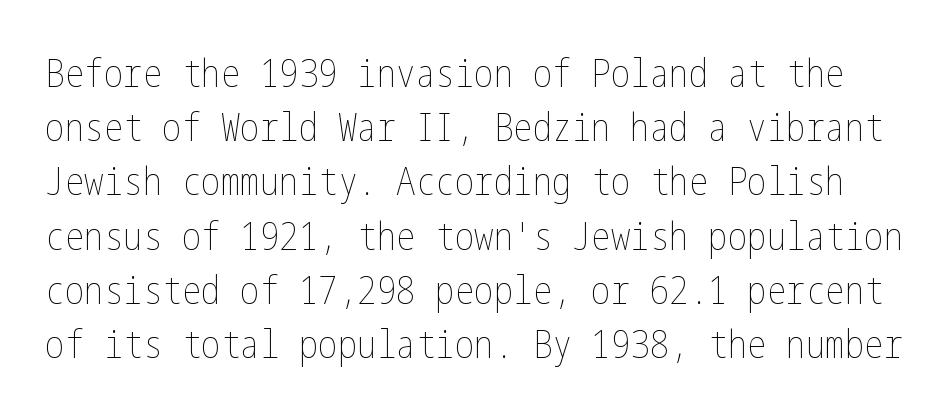
{"italic": "no", "bold": "no", "weight": "thin", "width": "condensed", "stroke_contrast": "low", "x_height": "medium", "underline": "no", "line_spacing": "normal", "line_spacing_ratio": 1.39, "letter_spacing": "normal", "letter_spacing_em": 0.0, "glyph_px": 39}
